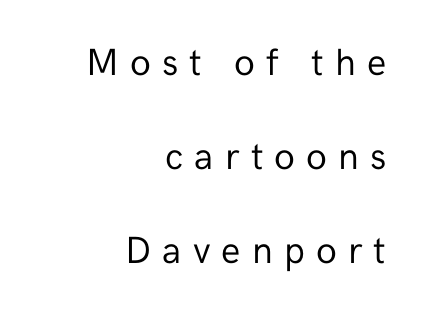
The image shows 38 px regular-weight sans-serif type, upright; set right-aligned, loose line spacing (2.47x), unusually wide letter spacing (+0.29 em), not underlined; low stroke contrast and a medium x-height.
